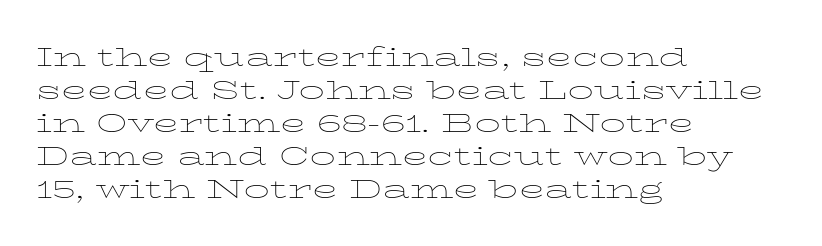
{"italic": "no", "bold": "no", "underline": "no", "align": "left", "line_spacing": "normal", "line_spacing_ratio": 1.27, "letter_spacing": "normal", "letter_spacing_em": 0.0, "glyph_px": 26}
